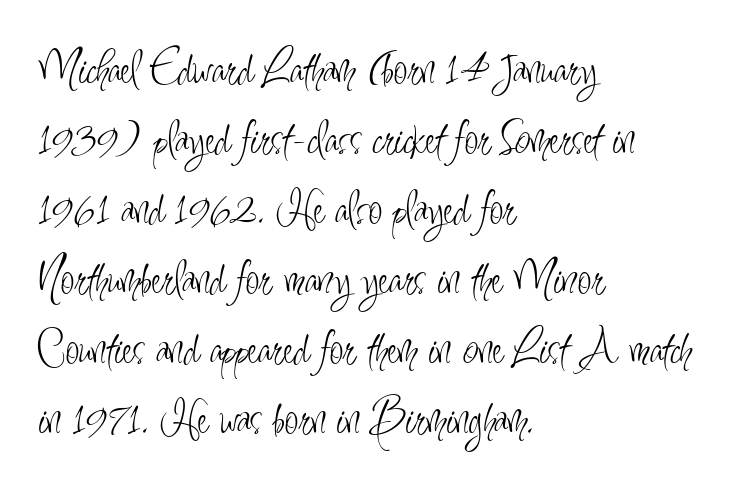
{"serif": "no", "bold": "no", "weight": "light", "width": "condensed", "stroke_contrast": "low", "x_height": "small", "monospaced": "no", "underline": "no", "align": "left", "line_spacing": "normal", "line_spacing_ratio": 1.4, "letter_spacing": "normal", "letter_spacing_em": 0.0, "glyph_px": 50}
